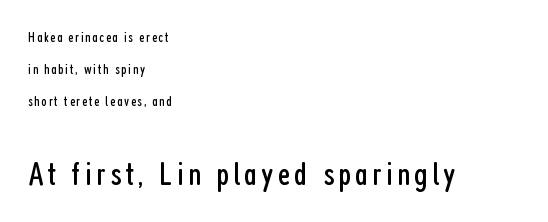
Q: Is the text bold? A: No.
Q: Is the text italic (slanted)? A: No, it is upright.
Q: Is the typeface a serif or a sans-serif typeface? A: Sans-serif.
Q: Is the text underlined? A: No.
Q: How is the paragraph aligned? A: Left-aligned.
Q: Is the spacing between lines tight, normal or loose? A: Loose.
Q: Which block of text is set in a larger size, the first (top) or the second (bottom)? A: The second (bottom) one.
Q: Width (condensed, normal, or wide)? A: Condensed.
Q: Stroke contrast? A: Low.
Q: x-height? A: Medium.
Q: Monospaced? A: No.
